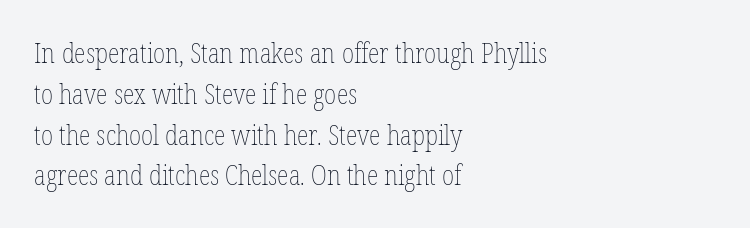
The passage shown stacks its lines at a standard gap. Plain, unruled lines of type. Summary of weight: not heavy and not bold. The rendering keeps characters at their native spacing. Notice how the stems are strictly vertical — no italics here.
